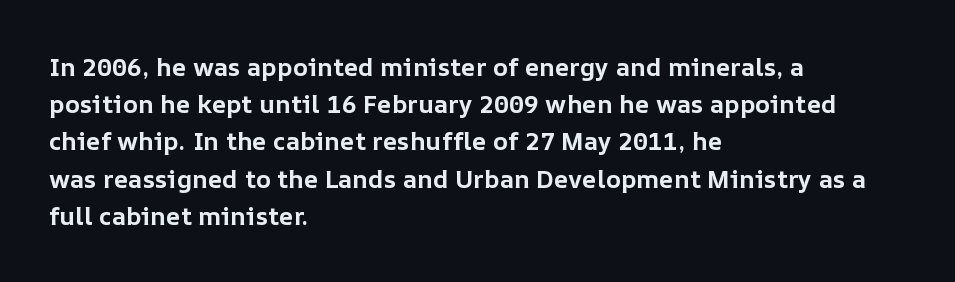
{"italic": "no", "bold": "yes", "underline": "no", "align": "left", "line_spacing": "normal", "line_spacing_ratio": 1.49, "letter_spacing": "normal", "letter_spacing_em": 0.0, "glyph_px": 25}
